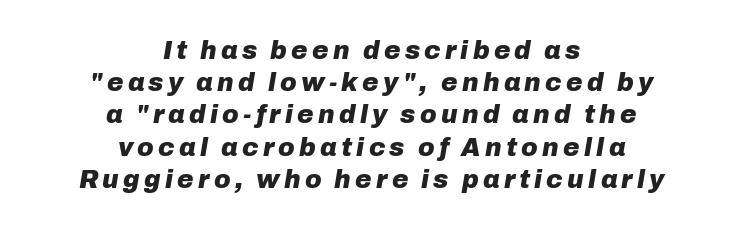
Only glyphs here, with clear space below each row. These lines stack symmetrically, like a column narrowing and widening about its center. The lettering tilts uniformly, giving the passage an italic look. Chunky letters — that's bold for sure. Students, observe: this is what conventionally led text looks like.
